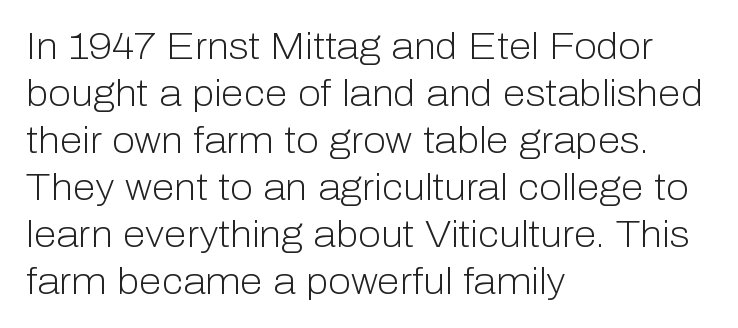
Q: Is the text bold? A: No.
Q: Is the text italic (slanted)? A: No, it is upright.
Q: Is the typeface a serif or a sans-serif typeface? A: Sans-serif.
Q: Is the text underlined? A: No.
Q: How is the paragraph aligned? A: Left-aligned.
Q: Is the spacing between letters normal or unusually wide? A: Normal.
Q: Is the spacing between lines tight, normal or loose? A: Normal.
Q: Width (condensed, normal, or wide)? A: Normal.
Q: Stroke contrast? A: Low.
Q: x-height? A: Medium.
Q: Monospaced? A: No.
